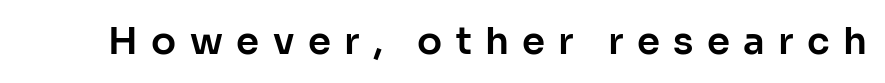
{"serif": "no", "italic": "no", "width": "normal", "stroke_contrast": "low", "x_height": "medium", "monospaced": "no", "underline": "no", "letter_spacing": "wide", "letter_spacing_em": 0.36, "glyph_px": 37}
